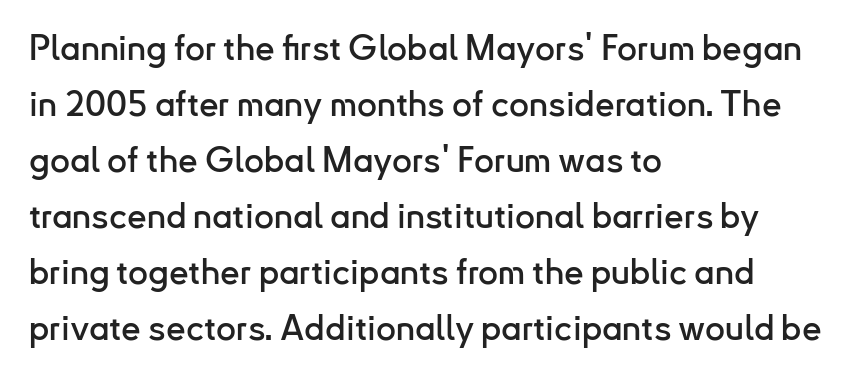
{"serif": "no", "italic": "no", "width": "normal", "stroke_contrast": "low", "x_height": "small", "monospaced": "no", "underline": "no", "align": "left", "line_spacing": "normal", "line_spacing_ratio": 1.6, "letter_spacing": "normal", "letter_spacing_em": 0.0, "glyph_px": 35}
